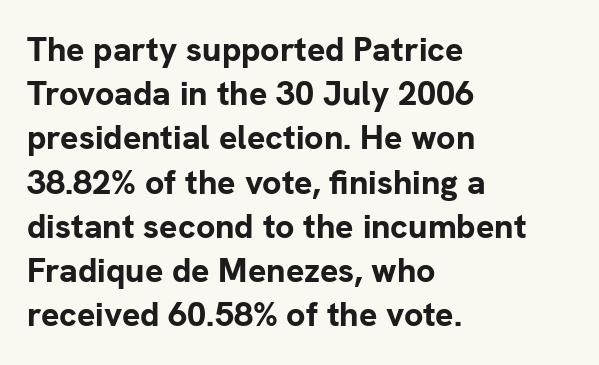
Is the letter spacing exaggerated? No — it looks like the ordinary default. Has an underline been added? It has not. This is heavy type, rendered in bold. Every stem runs plumb, perpendicular to the baseline.
